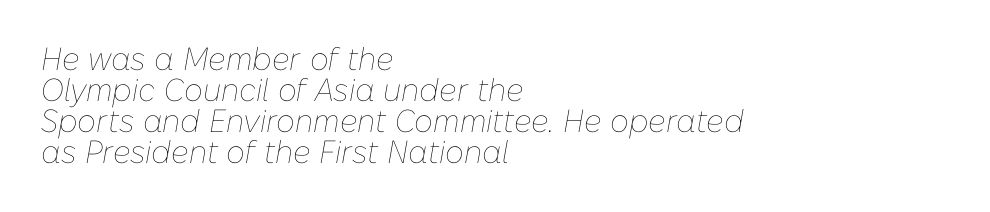
Q: Is the text bold? A: No.
Q: Is the text italic (slanted)? A: Yes, it leans right by about 10 degrees.
Q: Is the text underlined? A: No.
Q: How is the paragraph aligned? A: Left-aligned.
Q: Is the spacing between letters normal or unusually wide? A: Normal.
Q: Is the spacing between lines tight, normal or loose? A: Tight.
Q: Width (condensed, normal, or wide)? A: Normal.
Q: Stroke contrast? A: Low.
Q: x-height? A: Medium.
Q: Monospaced? A: No.
